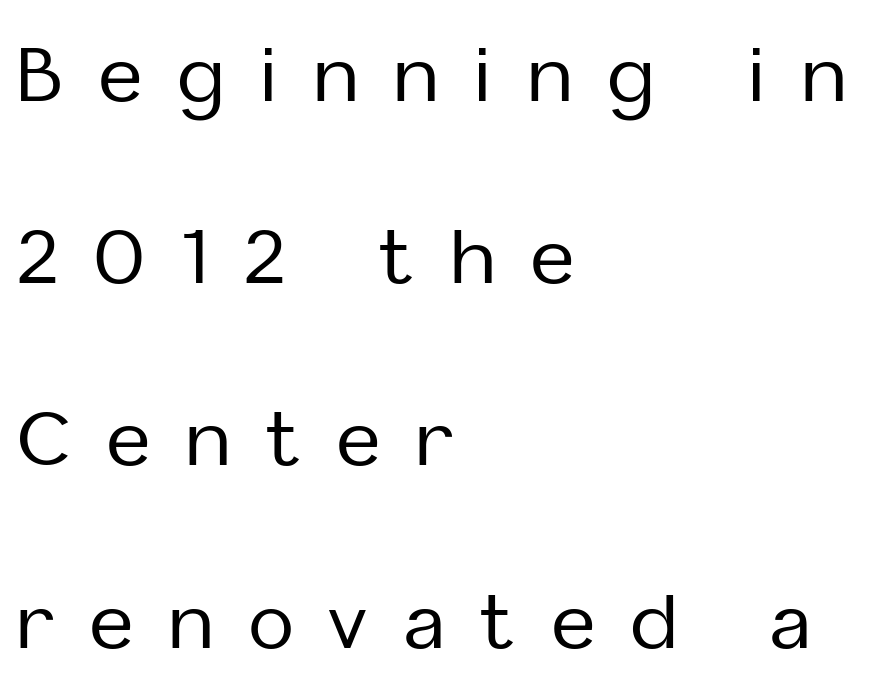
{"serif": "no", "italic": "no", "width": "normal", "stroke_contrast": "low", "x_height": "medium", "monospaced": "no", "underline": "no", "align": "left", "line_spacing": "loose", "line_spacing_ratio": 2.43, "letter_spacing": "wide", "letter_spacing_em": 0.48, "glyph_px": 75}
